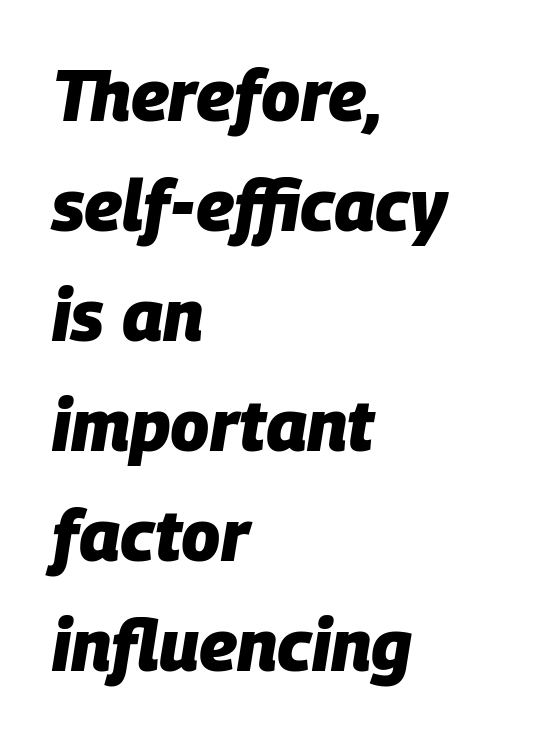
{"italic": "yes", "lean": "right", "slant_degrees": 9, "bold": "yes", "weight": "heavy", "width": "normal", "stroke_contrast": "low", "x_height": "large", "monospaced": "no", "underline": "no", "align": "left", "line_spacing": "normal", "line_spacing_ratio": 1.55, "letter_spacing": "normal", "letter_spacing_em": 0.0, "glyph_px": 71}
